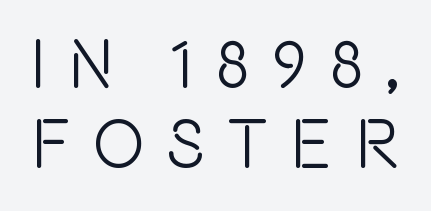
{"serif": "no", "italic": "no", "width": "condensed", "x_height": "large", "monospaced": "no", "underline": "no", "line_spacing": "tight", "line_spacing_ratio": 1.15, "letter_spacing": "wide", "letter_spacing_em": 0.31, "glyph_px": 70}
